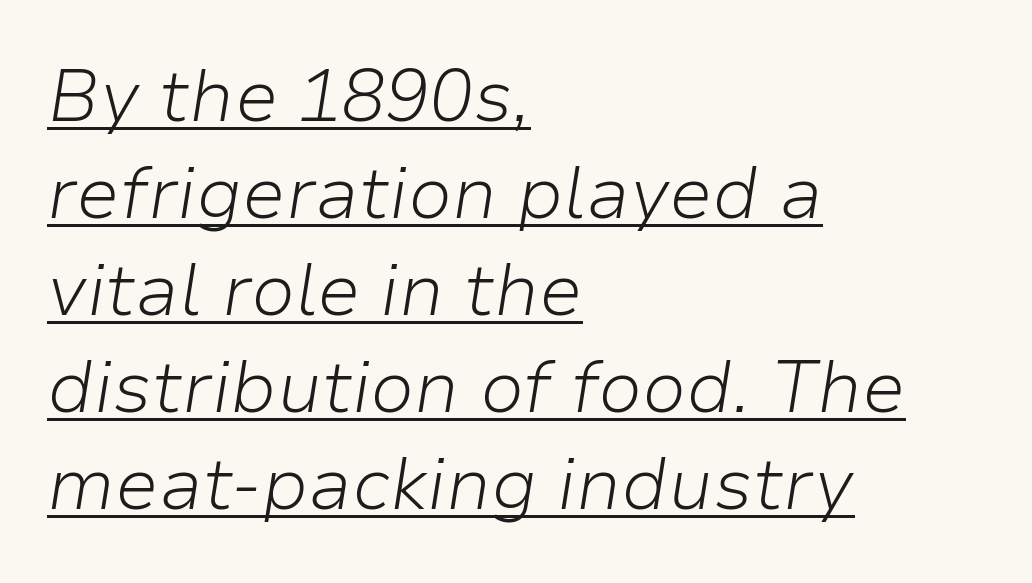
Q: Is the text bold? A: No.
Q: Is the text italic (slanted)? A: Yes, it leans right by about 9 degrees.
Q: Is the text underlined? A: Yes.
Q: How is the paragraph aligned? A: Left-aligned.
Q: Is the spacing between letters normal or unusually wide? A: Normal.
Q: Is the spacing between lines tight, normal or loose? A: Normal.
Q: Width (condensed, normal, or wide)? A: Normal.
Q: Stroke contrast? A: Low.
Q: x-height? A: Medium.
Q: Monospaced? A: No.
